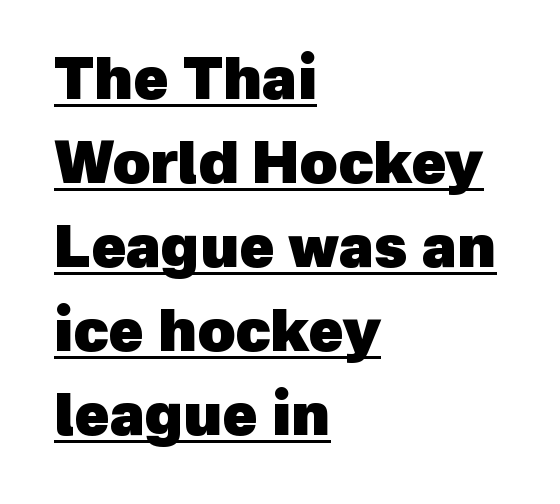
{"serif": "no", "bold": "yes", "weight": "heavy", "width": "normal", "x_height": "medium", "monospaced": "no", "underline": "yes", "align": "left", "line_spacing": "normal", "line_spacing_ratio": 1.45, "letter_spacing": "normal", "letter_spacing_em": 0.0, "glyph_px": 58}
